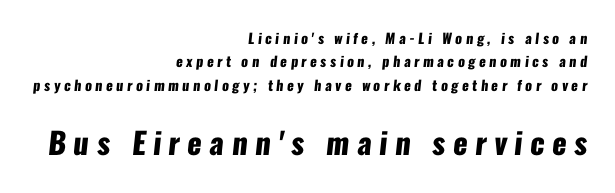
The image shows 30 px heavy, condensed sans-serif type; set right-aligned, normal line spacing (1.67x), unusually wide letter spacing (+0.25 em), not underlined; the second (bottom) block is 2.14x larger; low stroke contrast and a medium x-height.
